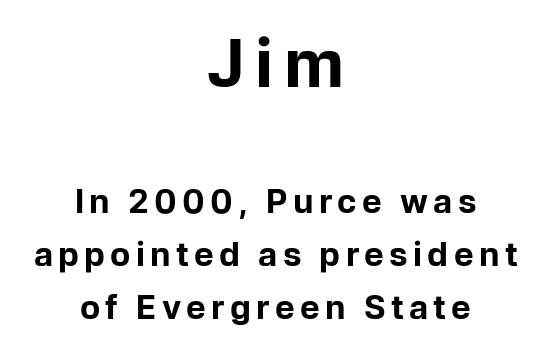
Q: Is the text bold? A: Yes.
Q: Is the text italic (slanted)? A: No, it is upright.
Q: Is the typeface a serif or a sans-serif typeface? A: Sans-serif.
Q: Is the text underlined? A: No.
Q: How is the paragraph aligned? A: Centered.
Q: Is the spacing between lines tight, normal or loose? A: Normal.
Q: Which block of text is set in a larger size, the first (top) or the second (bottom)? A: The first (top) one.
Q: Width (condensed, normal, or wide)? A: Normal.
Q: Stroke contrast? A: Low.
Q: x-height? A: Medium.
Q: Monospaced? A: No.
